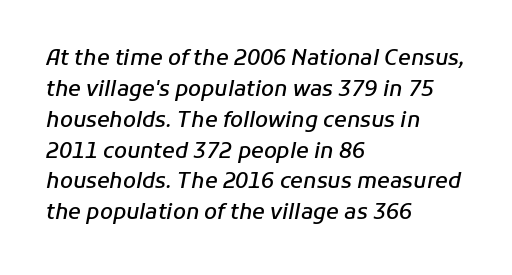
Q: Is the text bold? A: Semi-bold.
Q: Is the text italic (slanted)? A: Yes, it leans right by about 11 degrees.
Q: Is the text underlined? A: No.
Q: How is the paragraph aligned? A: Left-aligned.
Q: Is the spacing between letters normal or unusually wide? A: Normal.
Q: Is the spacing between lines tight, normal or loose? A: Normal.
